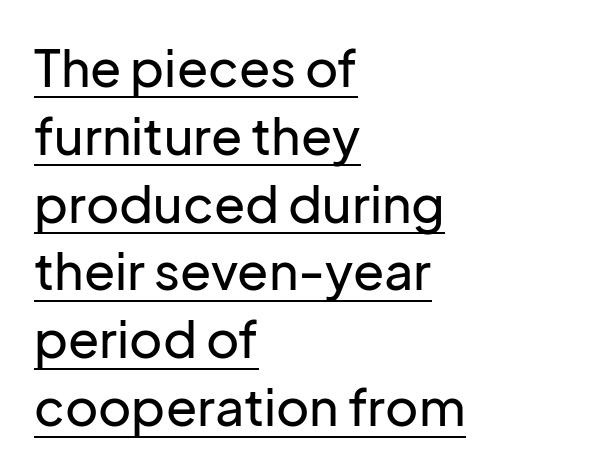
The image shows 51 px sans-serif type, upright; set left-aligned, normal line spacing (1.33x), normal letter spacing, underlined; low stroke contrast and a medium x-height.
